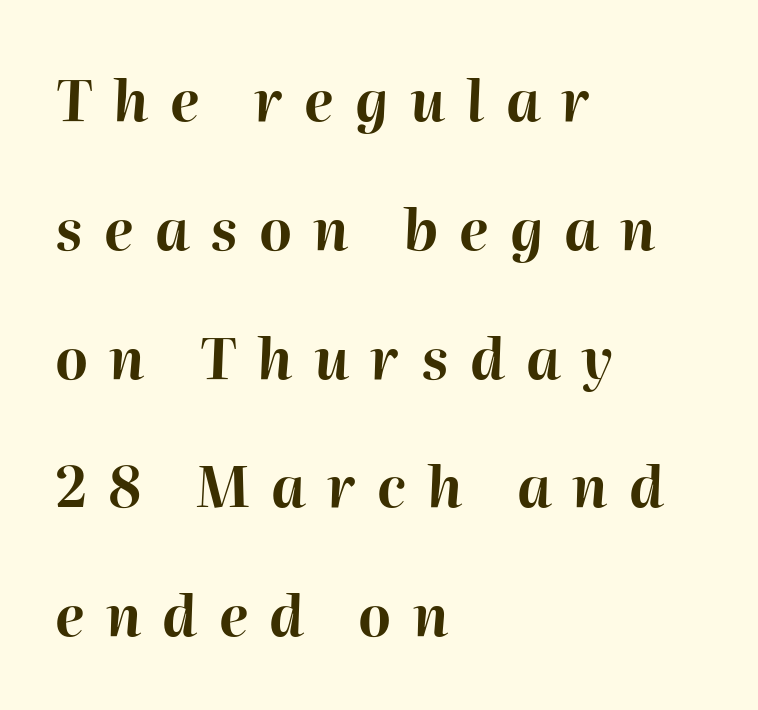
{"italic": "yes", "lean": "right", "slant_degrees": 2, "bold": "yes", "weight": "bold", "width": "normal", "stroke_contrast": "high", "x_height": "medium", "monospaced": "no", "underline": "no", "align": "left", "line_spacing": "loose", "line_spacing_ratio": 2.3, "letter_spacing": "wide", "letter_spacing_em": 0.38, "glyph_px": 56}
